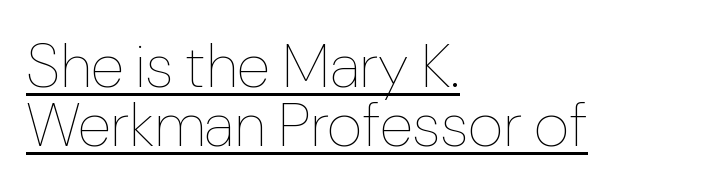
Q: Is the text bold? A: No.
Q: Is the text italic (slanted)? A: No, it is upright.
Q: Is the text underlined? A: Yes.
Q: How is the paragraph aligned? A: Left-aligned.
Q: Is the spacing between letters normal or unusually wide? A: Normal.
Q: Is the spacing between lines tight, normal or loose? A: Tight.
Q: Width (condensed, normal, or wide)? A: Normal.
Q: Stroke contrast? A: Low.
Q: x-height? A: Medium.
Q: Monospaced? A: No.
